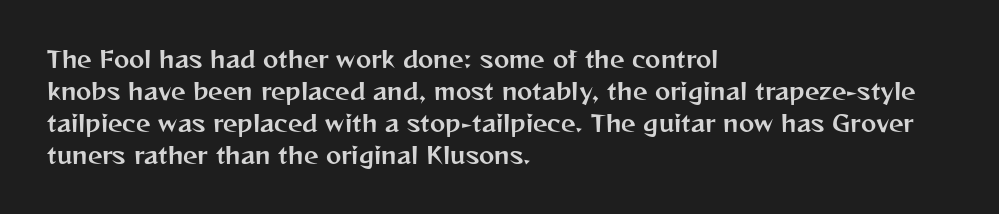
The image shows 23 px text type, upright; set left-aligned, normal line spacing (1.39x), normal letter spacing, not underlined.
